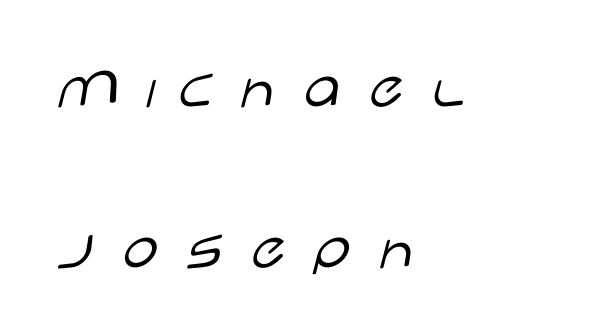
The image shows 65 px light, wide sans-serif type; set left-aligned, loose line spacing (2.47x), unusually wide letter spacing (+0.29 em), not underlined; low stroke contrast and a large x-height.
